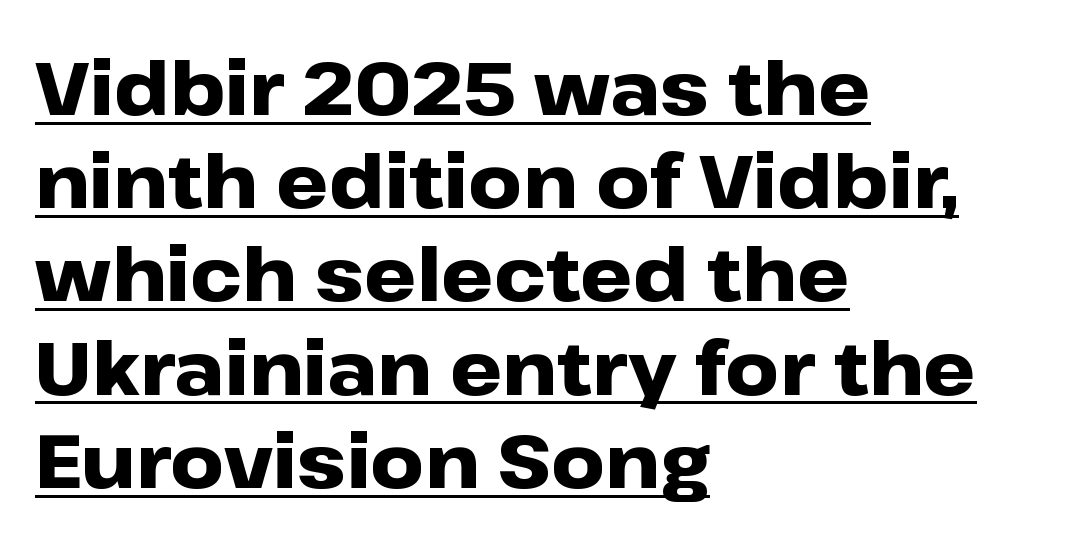
The image shows 74 px heavy, wide sans-serif type, upright; set left-aligned, normal line spacing (1.26x), normal letter spacing, underlined; low stroke contrast and a medium x-height.
